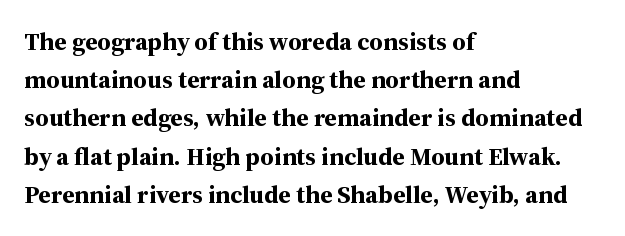
The image shows 25 px bold type, upright; set left-aligned, normal line spacing (1.53x), normal letter spacing, not underlined.
